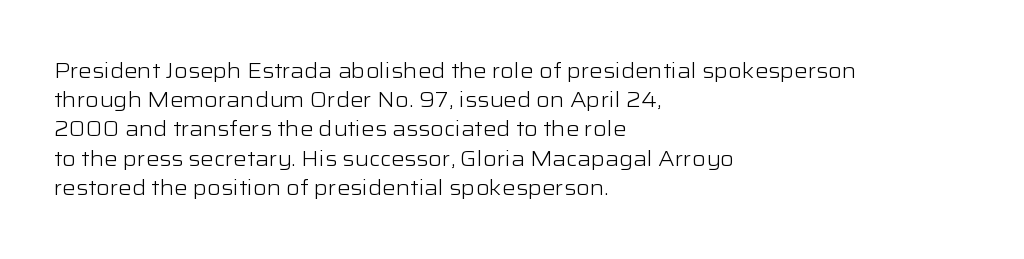
Q: Is the text bold? A: No.
Q: Is the text italic (slanted)? A: No, it is upright.
Q: Is the text underlined? A: No.
Q: How is the paragraph aligned? A: Left-aligned.
Q: Is the spacing between letters normal or unusually wide? A: Normal.
Q: Is the spacing between lines tight, normal or loose? A: Normal.
